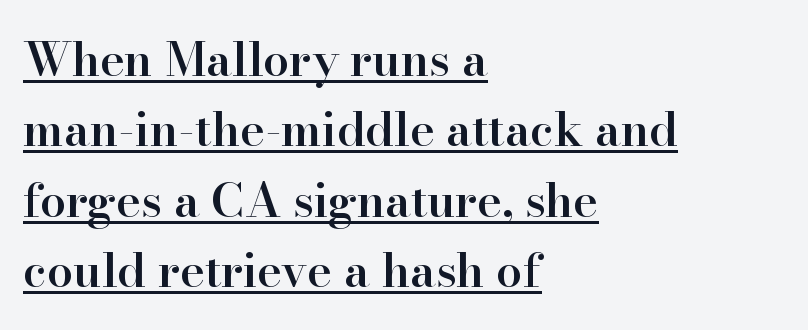
The image shows 47 px semibold serif type, upright; set left-aligned, normal line spacing (1.5x), normal letter spacing, underlined; high stroke contrast and a small x-height.
